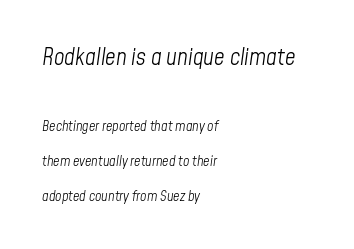
The image shows 23 px text type, italic (leaning right); set left-aligned, loose line spacing (2.48x), normal letter spacing, not underlined; the first (top) block is 1.64x larger.
